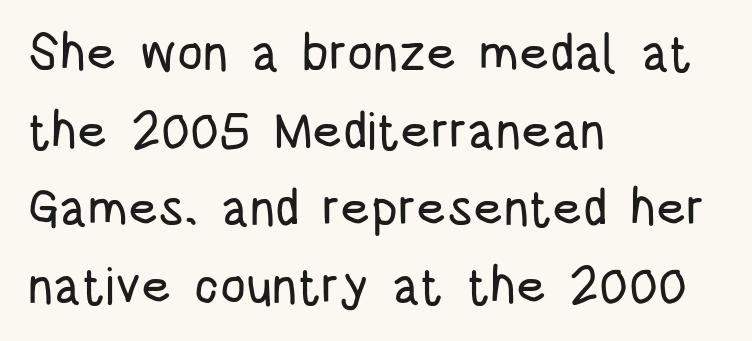
The image shows 51 px condensed sans-serif type, upright; set left-aligned, normal line spacing (1.52x), normal letter spacing, not underlined; low stroke contrast and a large x-height.
